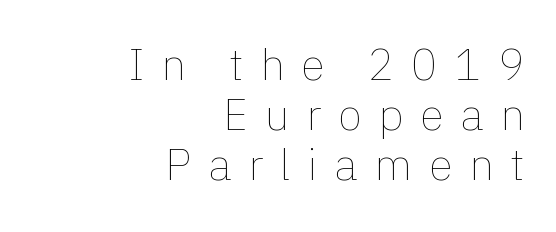
The image shows 44 px thin type, upright; set right-aligned, tight line spacing (1.14x), unusually wide letter spacing (+0.38 em), not underlined; low stroke contrast and a medium x-height.
